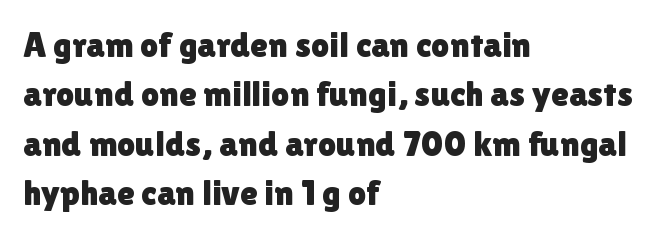
{"serif": "no", "italic": "no", "width": "normal", "x_height": "medium", "monospaced": "no", "underline": "no", "align": "left", "line_spacing": "normal", "line_spacing_ratio": 1.37, "letter_spacing": "normal", "letter_spacing_em": 0.0, "glyph_px": 36}
